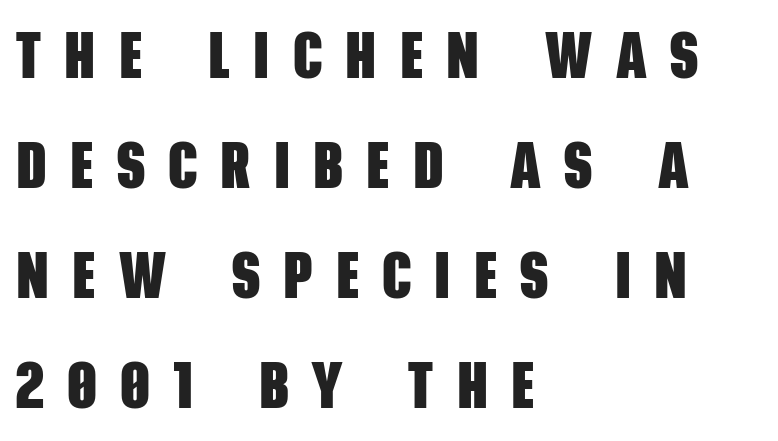
{"serif": "no", "bold": "yes", "weight": "heavy", "width": "condensed", "stroke_contrast": "low", "x_height": "large", "monospaced": "no", "underline": "no", "align": "left", "line_spacing": "normal", "line_spacing_ratio": 1.69, "letter_spacing": "wide", "letter_spacing_em": 0.36, "glyph_px": 65}
